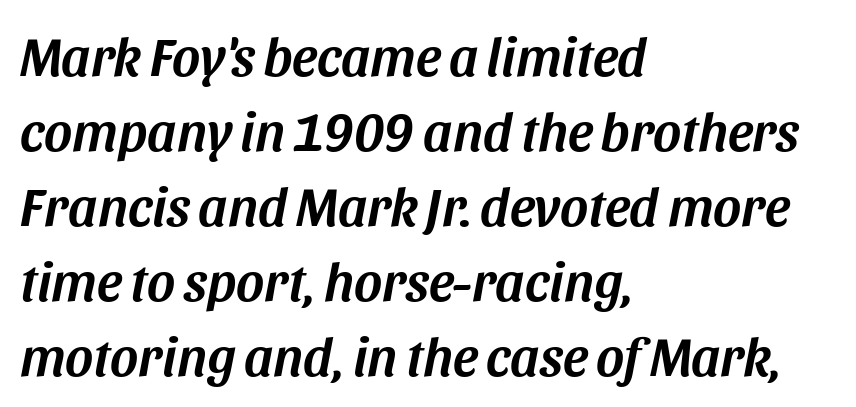
Normally led — the rows are evenly, conventionally spaced. Reading down the block, your eye returns to a fixed left position each line. What stands out about the letter spacing? Nothing — it is the standard amount. This is oblique type, the kind used for emphasis or titles.
